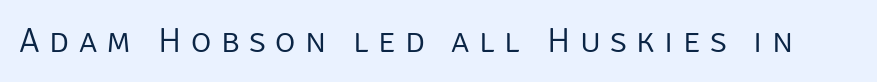
Q: Is the text bold? A: No.
Q: Is the text italic (slanted)? A: No, it is upright.
Q: Is the typeface a serif or a sans-serif typeface? A: Sans-serif.
Q: Is the text underlined? A: No.
Q: Is the spacing between letters normal or unusually wide? A: Unusually wide.
Q: Width (condensed, normal, or wide)? A: Normal.
Q: Stroke contrast? A: Low.
Q: x-height? A: Large.
Q: Monospaced? A: No.
